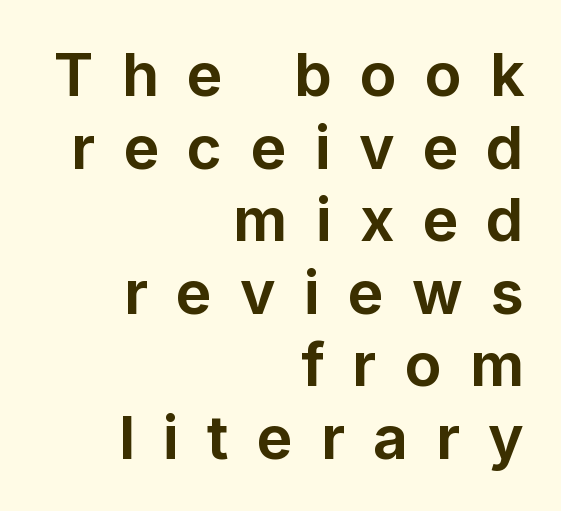
Q: Is the text bold? A: Yes.
Q: Is the text italic (slanted)? A: No, it is upright.
Q: Is the typeface a serif or a sans-serif typeface? A: Sans-serif.
Q: Is the text underlined? A: No.
Q: How is the paragraph aligned? A: Right-aligned.
Q: Is the spacing between letters normal or unusually wide? A: Unusually wide.
Q: Width (condensed, normal, or wide)? A: Normal.
Q: Stroke contrast? A: Low.
Q: x-height? A: Medium.
Q: Monospaced? A: No.
